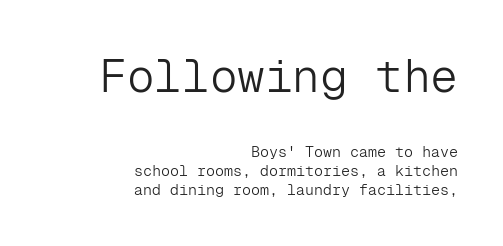
The image shows 46 px light sans-serif type, upright, monospaced; set right-aligned, normal line spacing (1.28x), normal letter spacing, not underlined; the first (top) block is 3.07x larger; low stroke contrast and a medium x-height.
